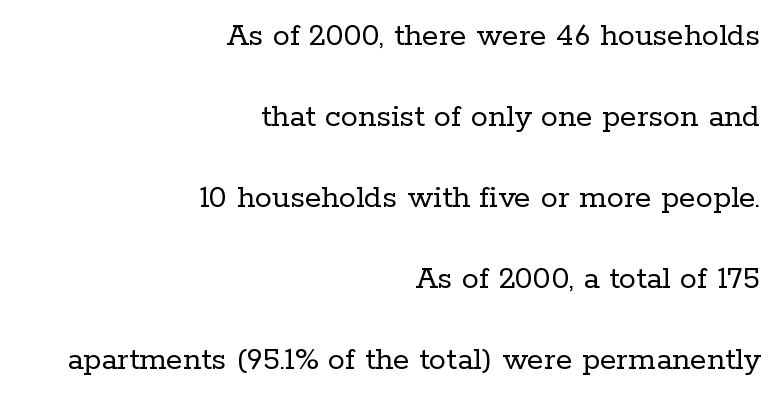
Regarding leading, the lines here are spaced well apart. The paragraph shown leans on its right margin. You could not count columns in this text — the font is proportionally spaced. The glyphs in this specimen are seriffed. Compared with typical body copy, the letter spacing here is the same.
